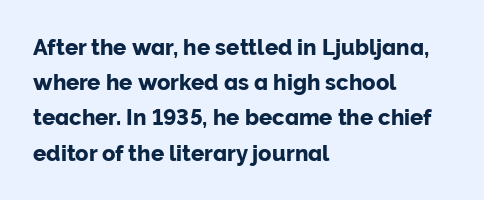
Q: Is the text italic (slanted)? A: No, it is upright.
Q: Is the text underlined? A: No.
Q: How is the paragraph aligned? A: Left-aligned.
Q: Is the spacing between letters normal or unusually wide? A: Normal.
Q: Is the spacing between lines tight, normal or loose? A: Normal.
